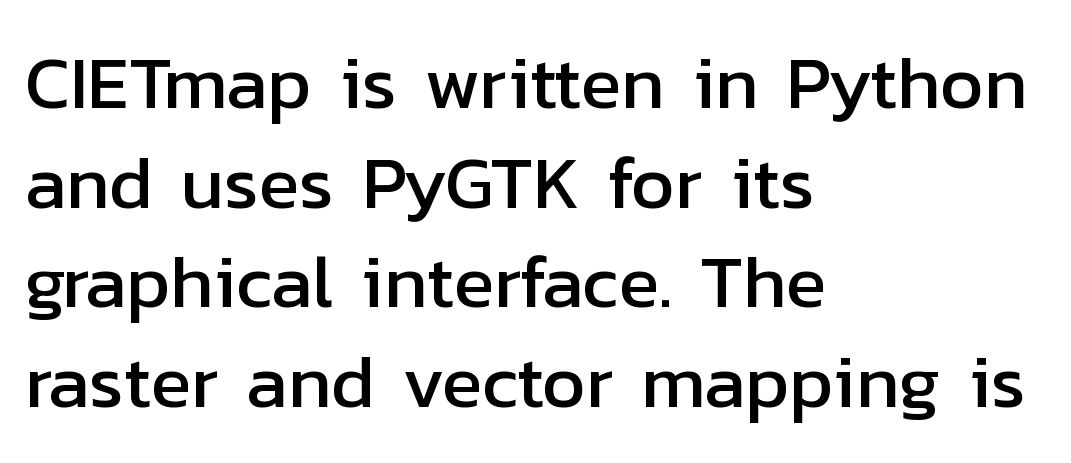
Q: Is the text italic (slanted)? A: No, it is upright.
Q: Is the typeface a serif or a sans-serif typeface? A: Sans-serif.
Q: Is the text underlined? A: No.
Q: How is the paragraph aligned? A: Left-aligned.
Q: Is the spacing between letters normal or unusually wide? A: Normal.
Q: Is the spacing between lines tight, normal or loose? A: Normal.
Q: Width (condensed, normal, or wide)? A: Normal.
Q: Stroke contrast? A: Low.
Q: x-height? A: Medium.
Q: Monospaced? A: No.
